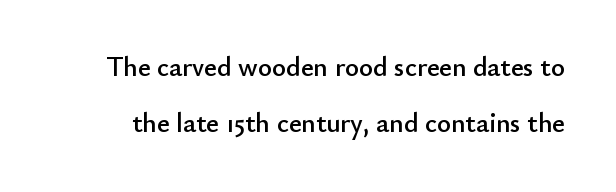
The typography opts for an upright posture over an oblique one. The line-height multiplier appears high, well above default. What stands out about the letter spacing? Nothing — it is the standard amount. Only glyphs here, with clear space below each row.
